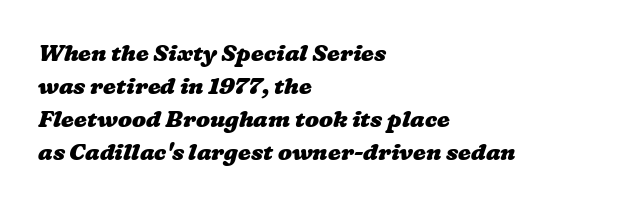
Q: Is the text bold? A: Yes.
Q: Is the text underlined? A: No.
Q: How is the paragraph aligned? A: Left-aligned.
Q: Is the spacing between letters normal or unusually wide? A: Normal.
Q: Is the spacing between lines tight, normal or loose? A: Normal.
